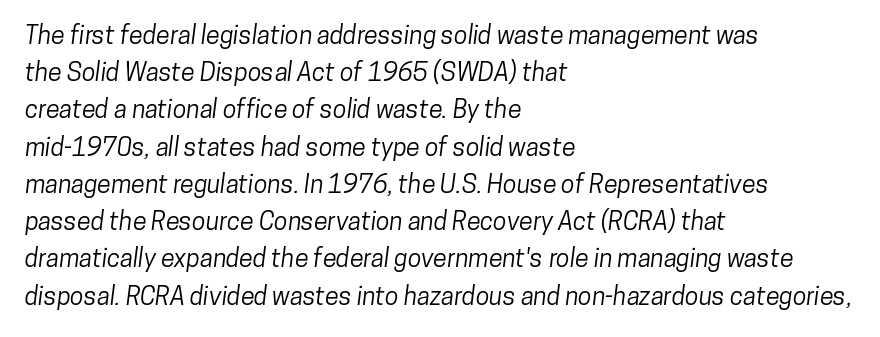
Q: Is the text underlined? A: No.
Q: How is the paragraph aligned? A: Left-aligned.
Q: Is the spacing between letters normal or unusually wide? A: Normal.
Q: Is the spacing between lines tight, normal or loose? A: Normal.
